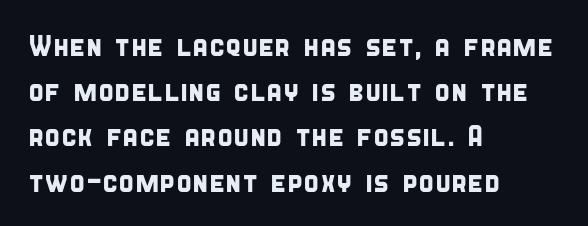
Q: Is the typeface a serif or a sans-serif typeface? A: Sans-serif.
Q: Is the text underlined? A: No.
Q: How is the paragraph aligned? A: Left-aligned.
Q: Is the spacing between letters normal or unusually wide? A: Normal.
Q: Is the spacing between lines tight, normal or loose? A: Normal.
Q: Width (condensed, normal, or wide)? A: Condensed.
Q: Stroke contrast? A: Low.
Q: x-height? A: Large.
Q: Monospaced? A: No.
